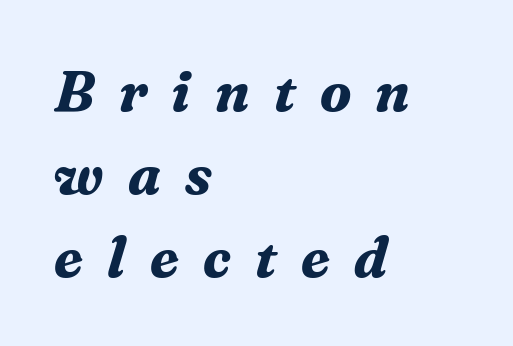
In terms of letterform style, serifs are clearly present. Typeset ragged right — the left edge is the straight one. The designer left line spacing at the default. Thick stems and heavy bowls — unmistakably bold.
